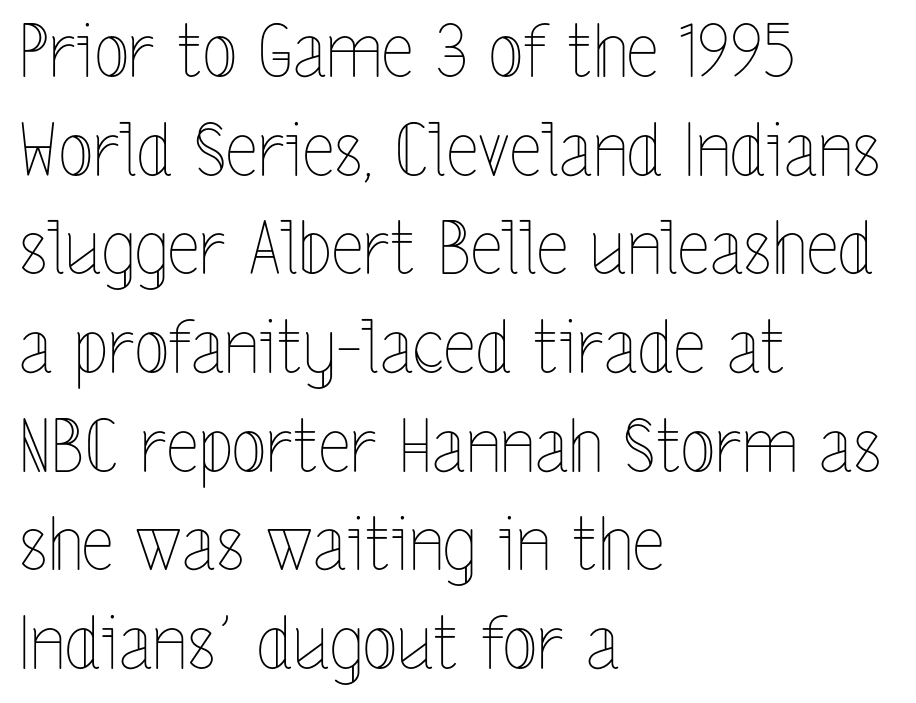
The image shows 72 px thin, condensed type, upright; set left-aligned, normal line spacing (1.37x), normal letter spacing, not underlined; a medium x-height.
